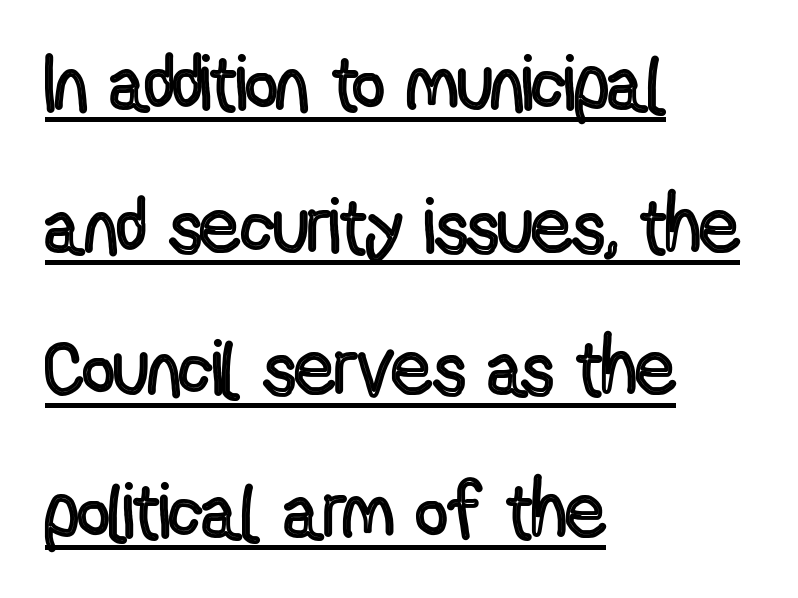
The letterforms sit shoulder to shoulder at normal distance. Posture: vertical. Here the designer chose a conventional face with non-uniform glyph widths. Short and long lines alike share a common starting point at left. What decoration does the sample have? An underline.
